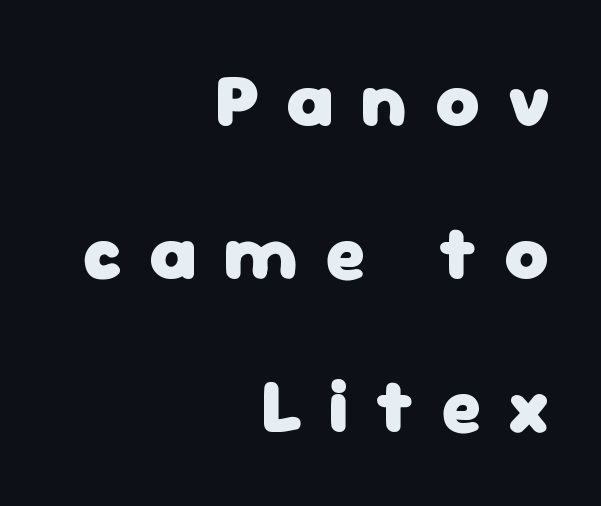
Q: Is the text bold? A: Yes.
Q: Is the text italic (slanted)? A: No, it is upright.
Q: Is the typeface a serif or a sans-serif typeface? A: Sans-serif.
Q: Is the text underlined? A: No.
Q: How is the paragraph aligned? A: Right-aligned.
Q: Is the spacing between letters normal or unusually wide? A: Unusually wide.
Q: Is the spacing between lines tight, normal or loose? A: Loose.
Q: Width (condensed, normal, or wide)? A: Normal.
Q: Stroke contrast? A: Low.
Q: x-height? A: Medium.
Q: Monospaced? A: No.
